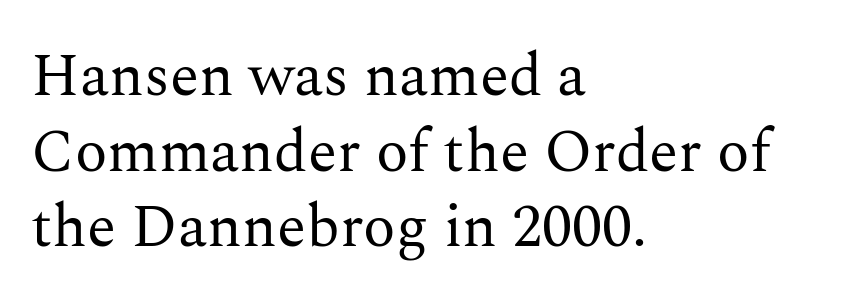
{"serif": "yes", "italic": "no", "bold": "no", "weight": "regular", "width": "normal", "stroke_contrast": "medium", "x_height": "medium", "monospaced": "no", "underline": "no", "align": "left", "line_spacing": "normal", "line_spacing_ratio": 1.26, "letter_spacing": "normal", "letter_spacing_em": 0.0, "glyph_px": 60}
